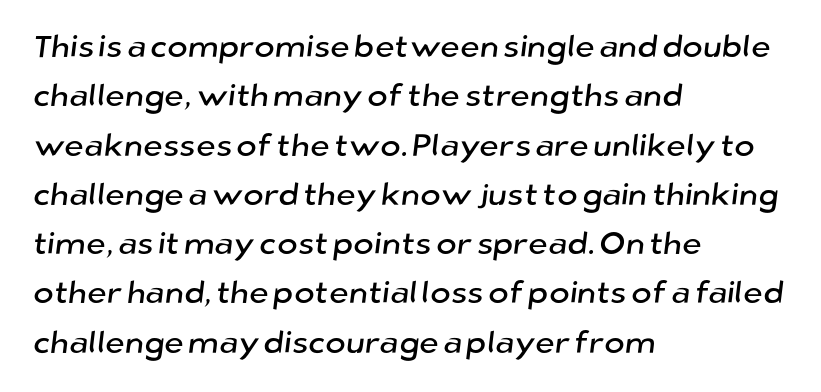
Letter spacing: default. The passage shown is not underscored anywhere. This sample keeps an unexceptional amount of space between lines. Casual observation: everything's shoved over to the left. Character widths vary here, with narrow letters taking less room than wide ones. The glyphs in this specimen are sans serif.
